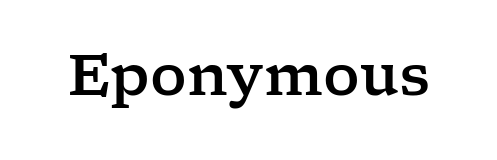
{"serif": "yes", "italic": "no", "width": "wide", "stroke_contrast": "low", "x_height": "medium", "monospaced": "no", "underline": "no", "letter_spacing": "normal", "letter_spacing_em": 0.0, "glyph_px": 57}
